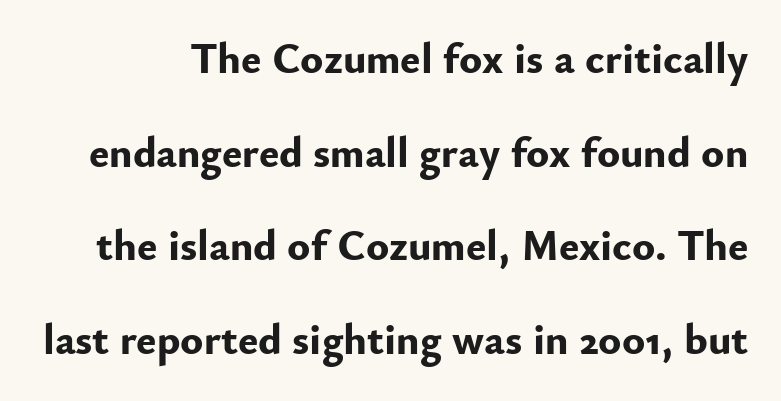
Q: Is the text bold? A: Yes.
Q: Is the text italic (slanted)? A: No, it is upright.
Q: Is the typeface a serif or a sans-serif typeface? A: Sans-serif.
Q: Is the text underlined? A: No.
Q: Is the spacing between letters normal or unusually wide? A: Normal.
Q: Is the spacing between lines tight, normal or loose? A: Loose.
Q: Width (condensed, normal, or wide)? A: Normal.
Q: Stroke contrast? A: Low.
Q: x-height? A: Small.
Q: Monospaced? A: No.
